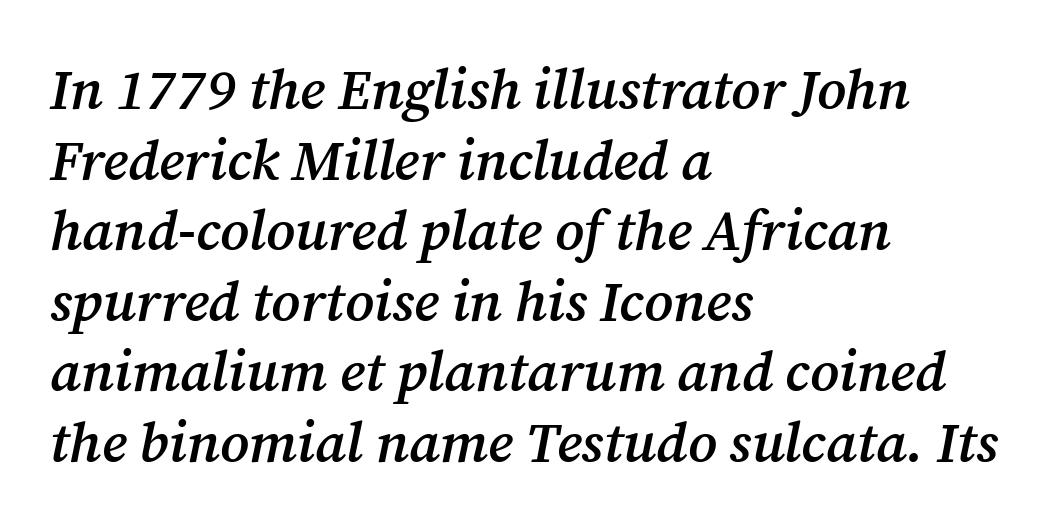
Q: Is the text bold? A: Semi-bold.
Q: Is the text italic (slanted)? A: Yes, it leans right by about 12 degrees.
Q: Is the typeface a serif or a sans-serif typeface? A: Serif.
Q: Is the text underlined? A: No.
Q: How is the paragraph aligned? A: Left-aligned.
Q: Is the spacing between letters normal or unusually wide? A: Normal.
Q: Is the spacing between lines tight, normal or loose? A: Normal.
Q: Width (condensed, normal, or wide)? A: Normal.
Q: Stroke contrast? A: Medium.
Q: x-height? A: Medium.
Q: Monospaced? A: No.
